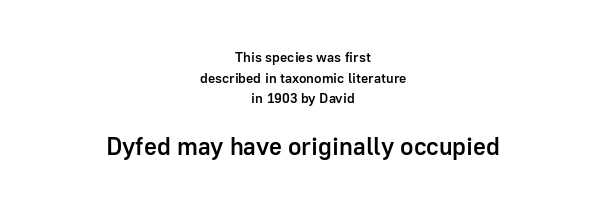
Q: Is the text bold? A: Semi-bold.
Q: Is the text italic (slanted)? A: No, it is upright.
Q: Is the text underlined? A: No.
Q: How is the paragraph aligned? A: Centered.
Q: Is the spacing between letters normal or unusually wide? A: Normal.
Q: Is the spacing between lines tight, normal or loose? A: Normal.
Q: Which block of text is set in a larger size, the first (top) or the second (bottom)? A: The second (bottom) one.
